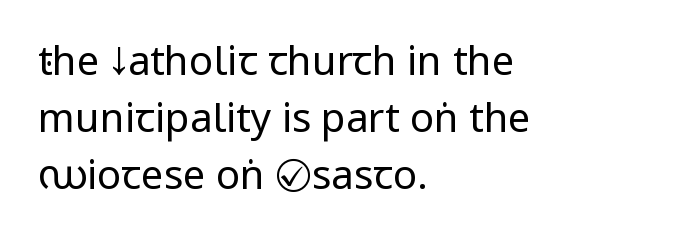
The image shows 40 px regular-weight, condensed sans-serif type, upright; set left-aligned, normal line spacing (1.42x), normal letter spacing, not underlined; low stroke contrast and a large x-height.
